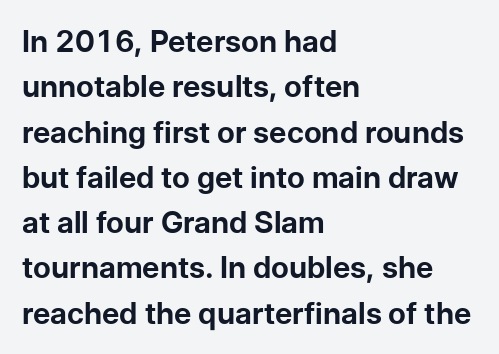
The image shows 30 px bold sans-serif type, upright; set left-aligned, normal line spacing (1.51x), normal letter spacing, not underlined; low stroke contrast and a medium x-height.
